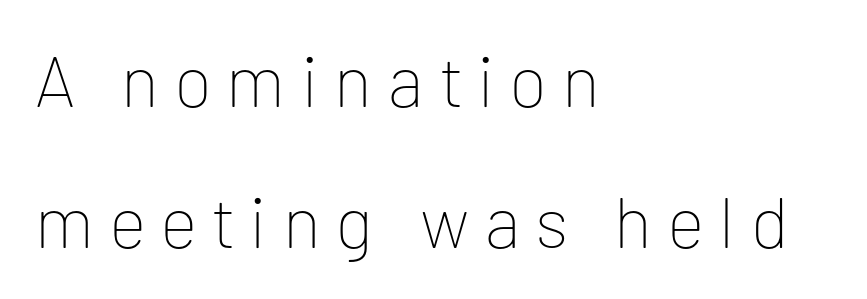
The image shows 72 px thin sans-serif type, upright; set left-aligned, loose line spacing (1.96x), unusually wide letter spacing (+0.22 em), not underlined; low stroke contrast and a medium x-height.
